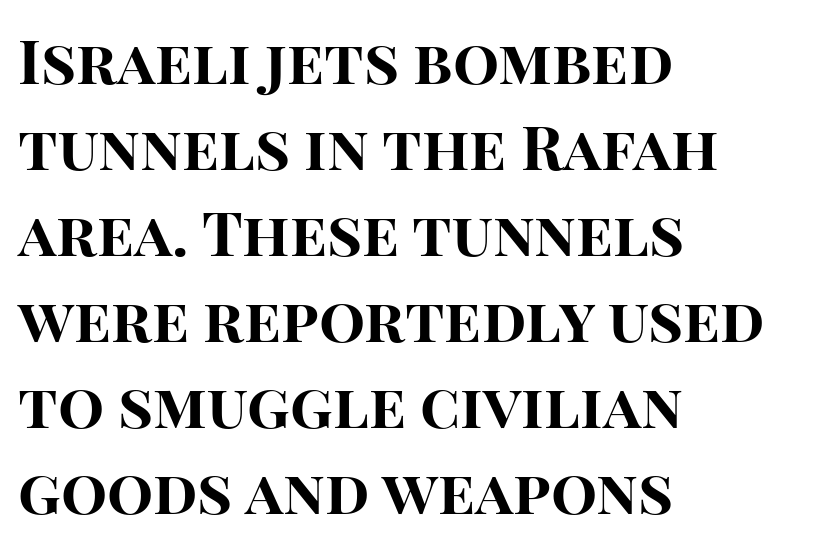
{"serif": "no", "italic": "no", "bold": "yes", "weight": "bold", "width": "normal", "stroke_contrast": "high", "x_height": "large", "monospaced": "no", "underline": "no", "align": "left", "line_spacing": "normal", "line_spacing_ratio": 1.41, "letter_spacing": "normal", "letter_spacing_em": 0.0, "glyph_px": 61}
